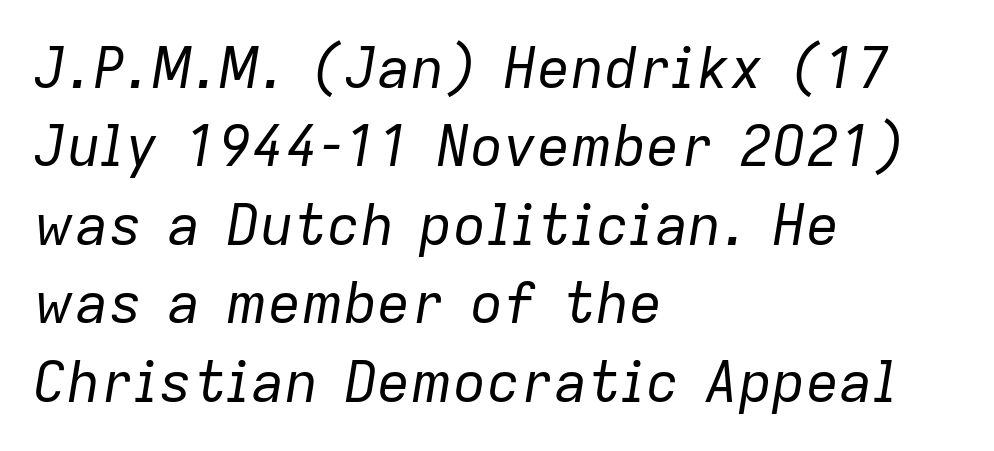
The zone under the glyphs is completely vacant. This sample has the flowing, uneven cadence of proportional lettering. Short note: letters normally spaced. Nothing heavy about these letters — not bold at all.
